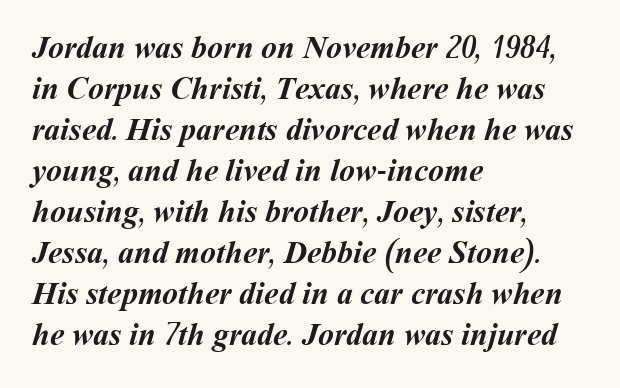
{"bold": "yes", "weight": "semibold", "width": "normal", "stroke_contrast": "medium", "x_height": "medium", "monospaced": "no", "underline": "no", "align": "left", "line_spacing": "normal", "line_spacing_ratio": 1.28, "letter_spacing": "normal", "letter_spacing_em": 0.0, "glyph_px": 32}
